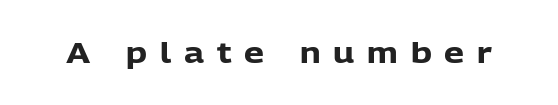
The image shows 28 px heavy sans-serif type, upright; set unusually wide letter spacing (+0.46 em), not underlined; low stroke contrast and a medium x-height.
